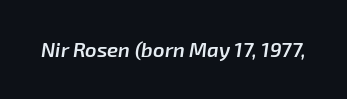
Spacing between characters is what you'd get straight out of the box. The passage shown leans; its letterforms are oblique. Typographic density is moderately raised because the face is semibold. The specimen omits any rule beneath the text block's lines.
